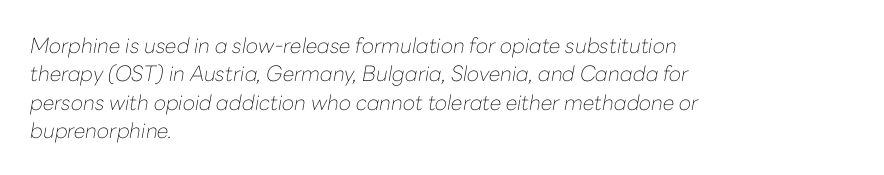
The passage shown has conventional tracking throughout. Stroke thickness stays within the range of a standard reading face or lighter. The setting favours the left margin, as ordinary paragraphs usually do. The foot of each line stays bare and open. Yep, that's italic — everything's leaning.
